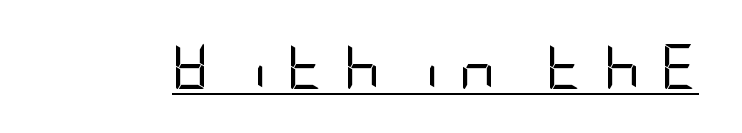
{"serif": "no", "italic": "no", "bold": "no", "weight": "regular", "width": "condensed", "stroke_contrast": "low", "x_height": "large", "underline": "yes", "letter_spacing": "wide", "letter_spacing_em": 0.46, "glyph_px": 45}
